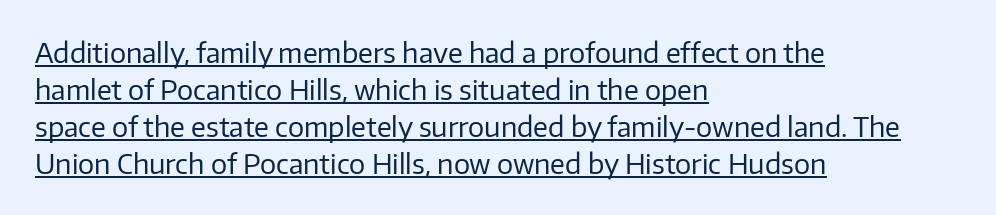
{"italic": "no", "bold": "no", "underline": "yes", "align": "left", "line_spacing": "normal", "line_spacing_ratio": 1.37, "letter_spacing": "normal", "letter_spacing_em": 0.0, "glyph_px": 27}
